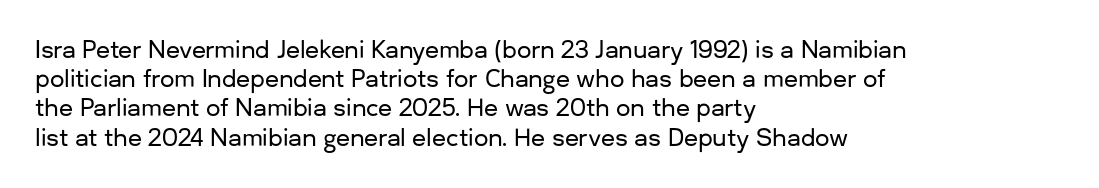
The image shows 23 px text type, upright; set left-aligned, normal line spacing (1.27x), normal letter spacing, not underlined.
